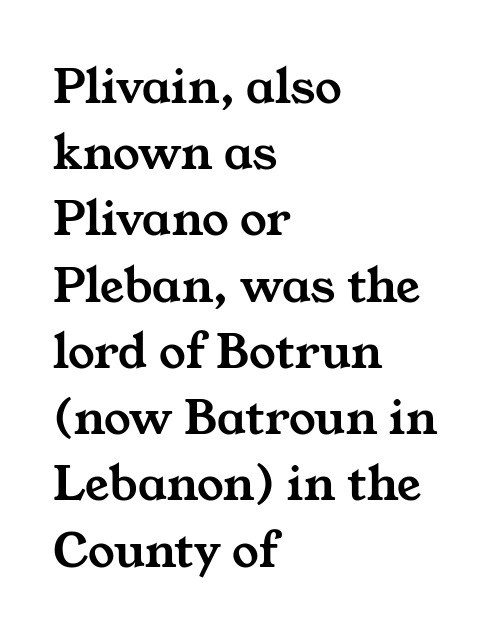
The image shows 53 px wide serif type; set left-aligned, normal line spacing (1.25x), normal letter spacing, not underlined; medium stroke contrast and a medium x-height.
